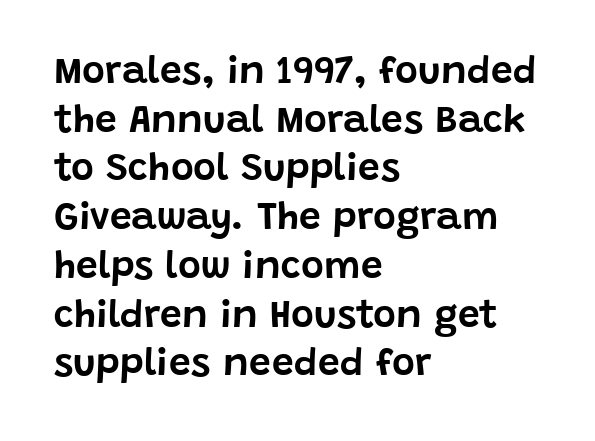
Does the copy run flush right? No — it runs flush left. You can tell from the bare stems that sans-serif type was used. The face used here is rendered with its standard letterfit. Quick note: interline space is typical. Italic? Not at all — the glyphs are vertical. Varying glyph widths throughout — classic text-font behaviour.
